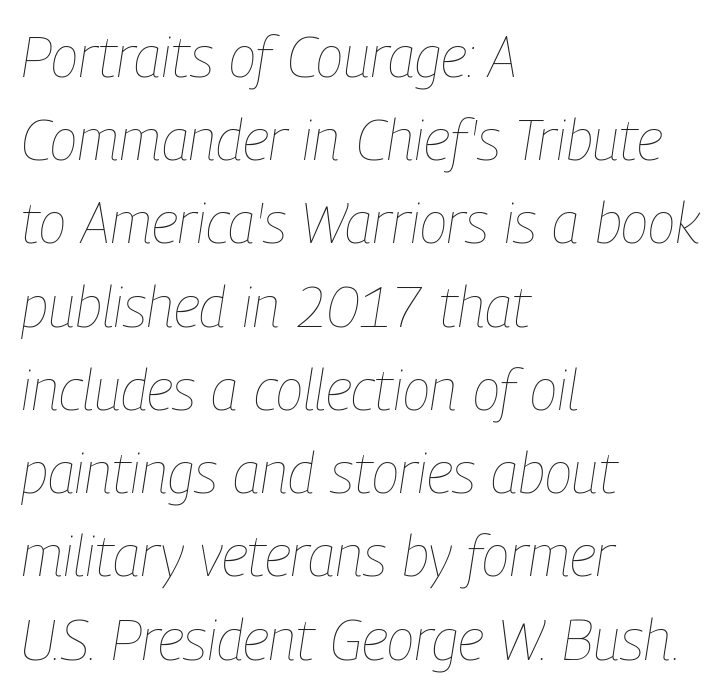
{"italic": "yes", "lean": "right", "slant_degrees": 9, "bold": "no", "weight": "thin", "width": "condensed", "stroke_contrast": "low", "x_height": "medium", "monospaced": "no", "underline": "no", "align": "left", "line_spacing": "normal", "line_spacing_ratio": 1.46, "letter_spacing": "normal", "letter_spacing_em": 0.0, "glyph_px": 57}
